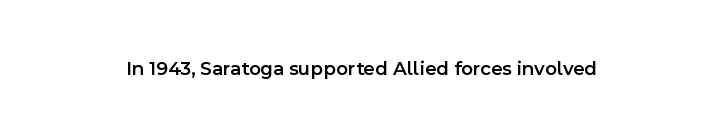
Q: Is the text bold? A: Semi-bold.
Q: Is the text italic (slanted)? A: No, it is upright.
Q: Is the text underlined? A: No.
Q: Is the spacing between letters normal or unusually wide? A: Normal.
